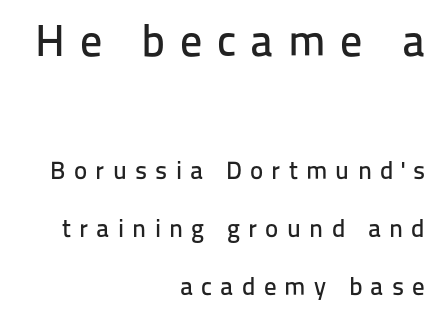
The image shows 44 px sans-serif type, upright; set right-aligned, loose line spacing (2.32x), unusually wide letter spacing (+0.33 em), not underlined; the first (top) block is 1.76x larger; low stroke contrast and a medium x-height.
